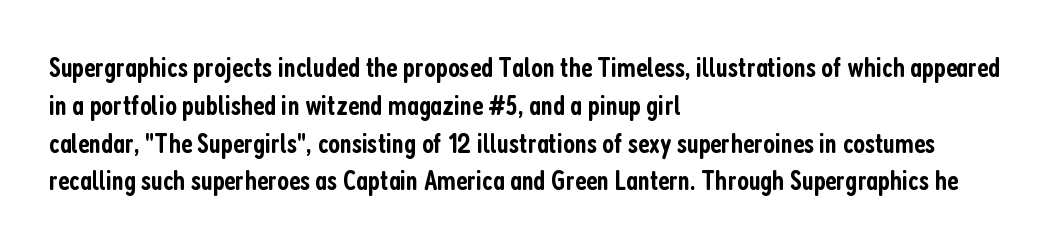
A semibold gives these letters moderate extra thickness, short of bold. This sample uses an upright cut, with every glyph sitting square on the baseline. This sample uses plain, unmodified letter spacing. I'd call this a sans setting — the letters go barefoot. Do the characters align in a grid? No, the font is proportional. The designer left line spacing at the default.
